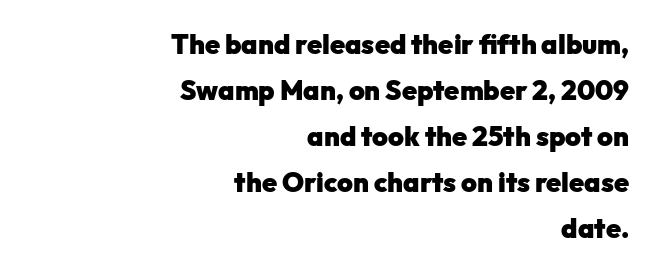
The typesetting leans heavy: a genuine bold. Here the glyphs are tracked normally, forming tight word shapes. In terms of leading, this rendering sits right in the middle. A bare baseline throughout the passage. Every stem runs plumb, perpendicular to the baseline.
